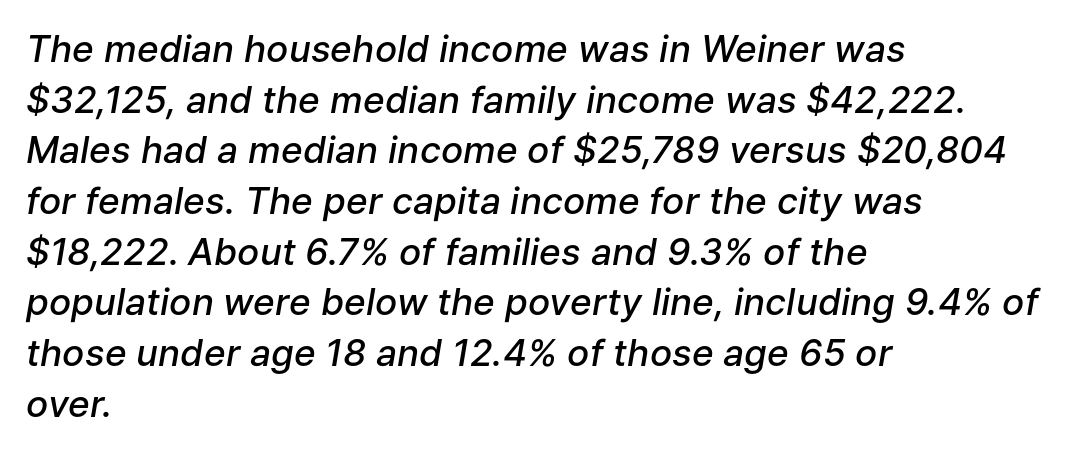
{"italic": "yes", "lean": "right", "slant_degrees": 9, "bold": "semi", "weight": "semibold", "width": "normal", "stroke_contrast": "low", "x_height": "medium", "monospaced": "no", "underline": "no", "align": "left", "line_spacing": "normal", "line_spacing_ratio": 1.37, "letter_spacing": "normal", "letter_spacing_em": 0.0, "glyph_px": 37}
